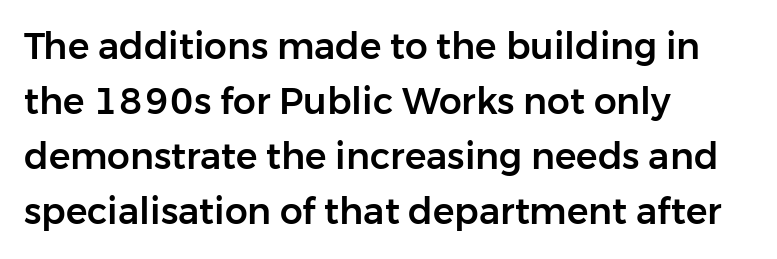
The image shows 36 px sans-serif type, upright; set left-aligned, normal line spacing (1.53x), normal letter spacing, not underlined; low stroke contrast and a medium x-height.
